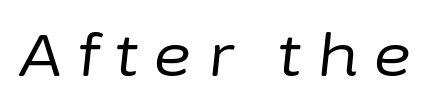
The image shows 59 px regular-weight type, italic (leaning right); set unusually wide letter spacing (+0.26 em), not underlined; low stroke contrast and a medium x-height.
